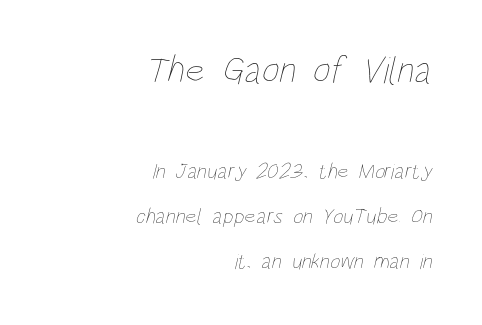
The image shows 38 px thin, condensed type; set right-aligned, loose line spacing (2.06x), normal letter spacing, not underlined; the first (top) block is 1.73x larger; low stroke contrast and a large x-height.
